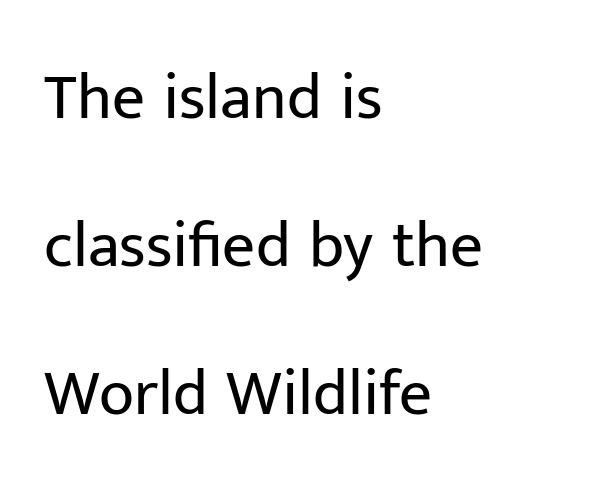
The image shows 65 px regular-weight sans-serif type, upright; set left-aligned, loose line spacing (2.28x), normal letter spacing, not underlined; low stroke contrast and a medium x-height.
